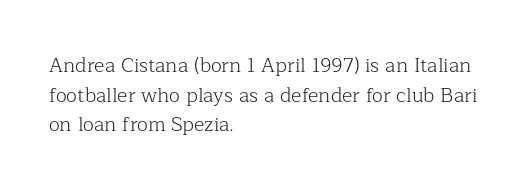
Compared with a typical body face, this is equally light or lighter still. The line texture is even and compact thanks to regular tracking. The space directly below the letters is spotless. Nope, not italic — everything's standing straight.
